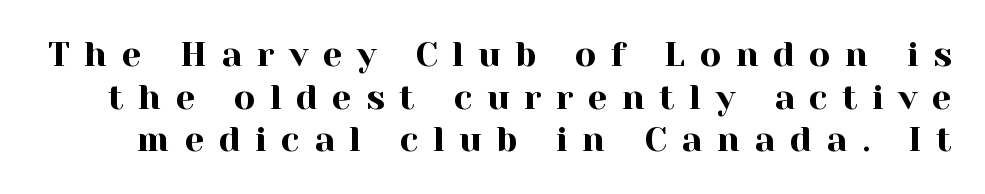
The image shows 35 px serif type, upright; set line spacing 1.22x, unusually wide letter spacing (+0.41 em), not underlined; a medium x-height.
